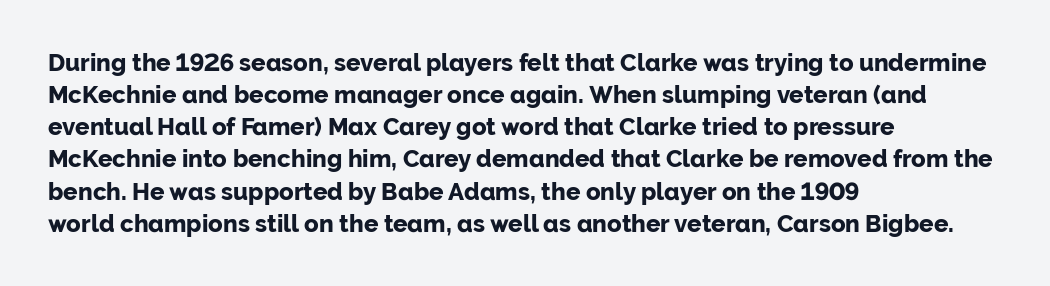
Heavy-handed strokes throughout: this text is bold. Ordinary non-slanted type is in use. The text block is weighted toward the left margin, trailing off unevenly rightward. Students, observe: this is what conventionally led text looks like. Students, note that the glyphs here touch the page at normal intervals. The words here are not underlined.
